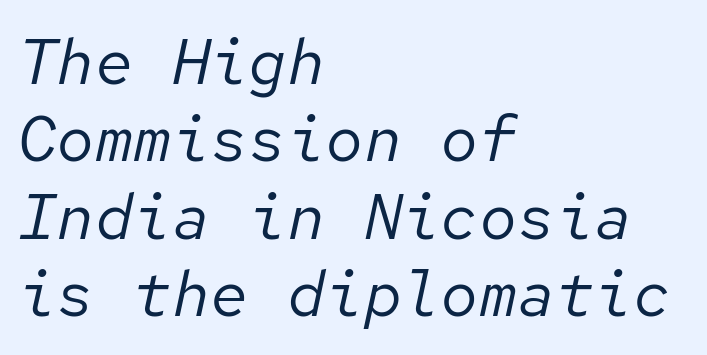
Decoration check: the copy has no underline. There's an unmistakable incline to the writing here. The strokes carry an ordinary text weight at most. The rendering uses typewriter-style spacing with identical character cells. The type is set solid horizontally, with unmodified tracking.
